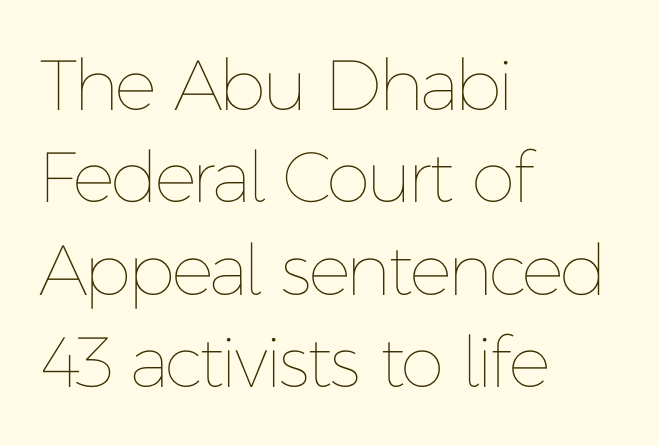
The image shows 71 px thin type, upright; set left-aligned, normal line spacing (1.3x), normal letter spacing, not underlined; low stroke contrast and a medium x-height.
